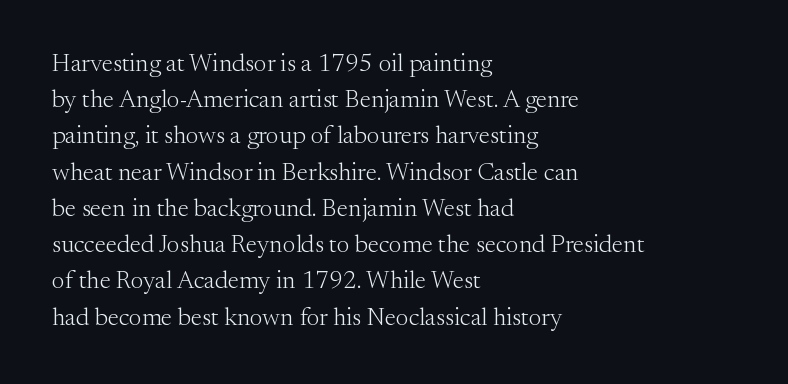
The cut favours lightness, reaching ordinary text weight at its darkest. Left-aligned paragraph, ragged on the right. There is no visible air inserted between adjacent glyphs. Has an underline been added? It has not. Upright lettering throughout. Leading matches the norm, producing a regular column.
